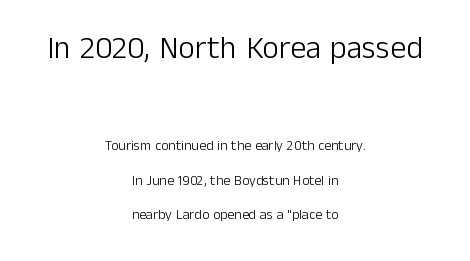
The image shows 32 px light sans-serif type, upright; set centered, loose line spacing (2.48x), normal letter spacing, not underlined; the first (top) block is 2.29x larger; low stroke contrast and a medium x-height.
